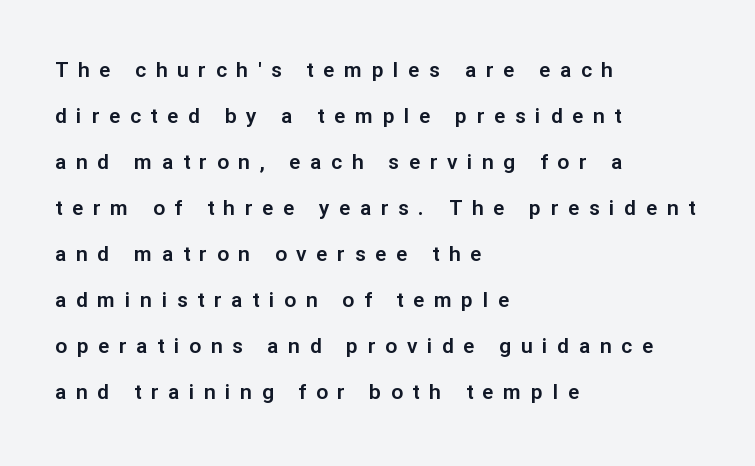
Q: Is the text italic (slanted)? A: No, it is upright.
Q: Is the text underlined? A: No.
Q: How is the paragraph aligned? A: Left-aligned.
Q: Is the spacing between letters normal or unusually wide? A: Unusually wide.
Q: Is the spacing between lines tight, normal or loose? A: Loose.
